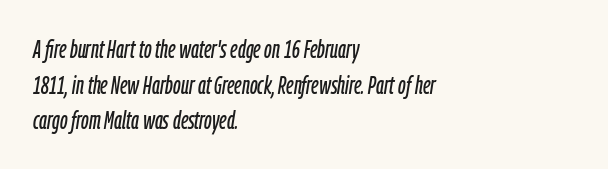
Q: Is the text italic (slanted)? A: Yes, it leans right by about 9 degrees.
Q: Is the text underlined? A: No.
Q: How is the paragraph aligned? A: Left-aligned.
Q: Is the spacing between letters normal or unusually wide? A: Normal.
Q: Is the spacing between lines tight, normal or loose? A: Normal.
